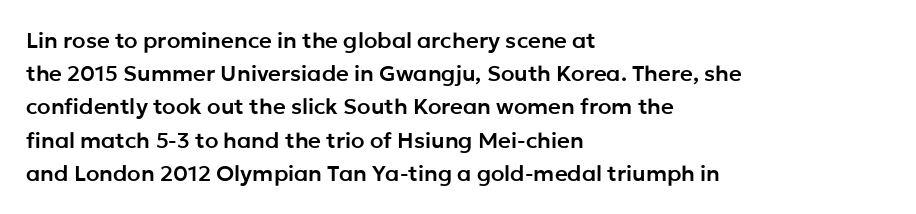
{"italic": "no", "underline": "no", "align": "left", "line_spacing": "normal", "line_spacing_ratio": 1.51, "letter_spacing": "normal", "letter_spacing_em": 0.0, "glyph_px": 22}
